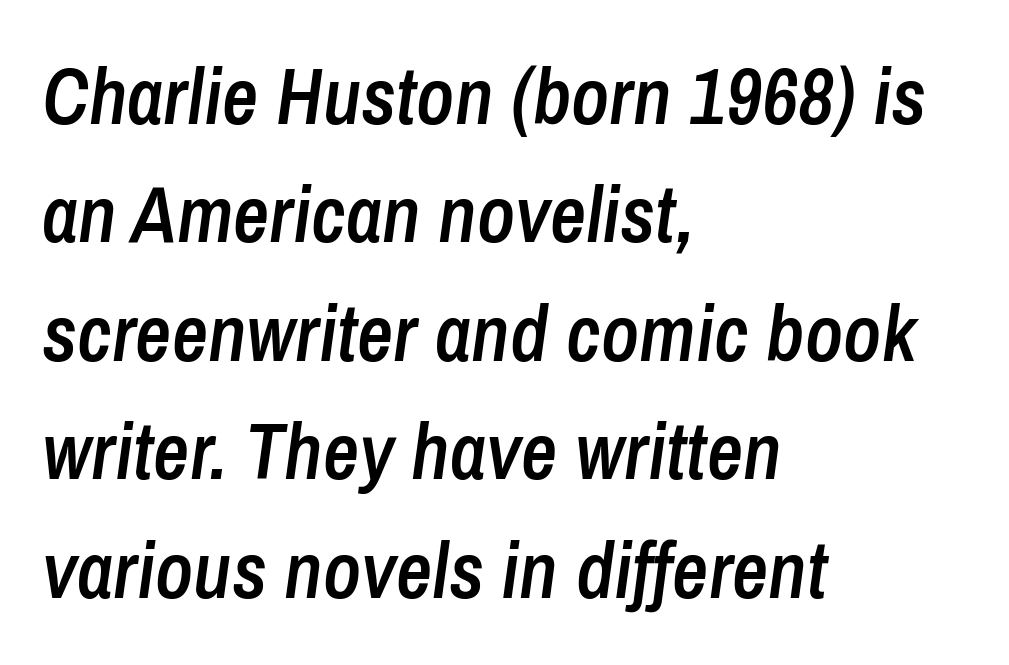
The passage shown is not underscored anywhere. Is the type slanted? Yes — the strokes lean at a clear angle. Left-aligned paragraph, ragged on the right. In terms of letterspacing, this is plain default setting. Normally led — the rows are evenly, conventionally spaced. Is this a fixed-width face? No — the glyphs have proportional, varying widths.
